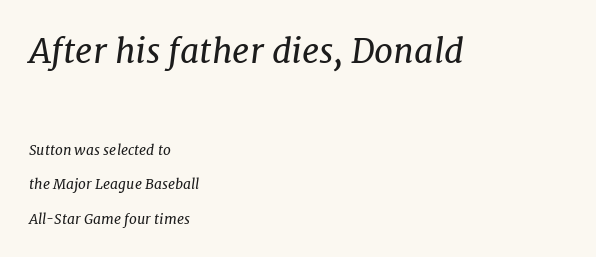
The image shows 34 px regular-weight serif type, italic (leaning right); set left-aligned, loose line spacing (2.48x), normal letter spacing, not underlined; the first (top) block is 2.43x larger; low stroke contrast and a medium x-height.
